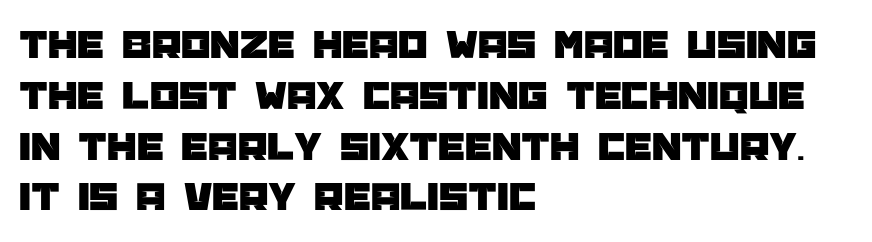
Q: Is the text italic (slanted)? A: No, it is upright.
Q: Is the typeface a serif or a sans-serif typeface? A: Sans-serif.
Q: Is the text underlined? A: No.
Q: How is the paragraph aligned? A: Left-aligned.
Q: Is the spacing between letters normal or unusually wide? A: Normal.
Q: Width (condensed, normal, or wide)? A: Normal.
Q: Stroke contrast? A: Low.
Q: x-height? A: Large.
Q: Monospaced? A: No.
